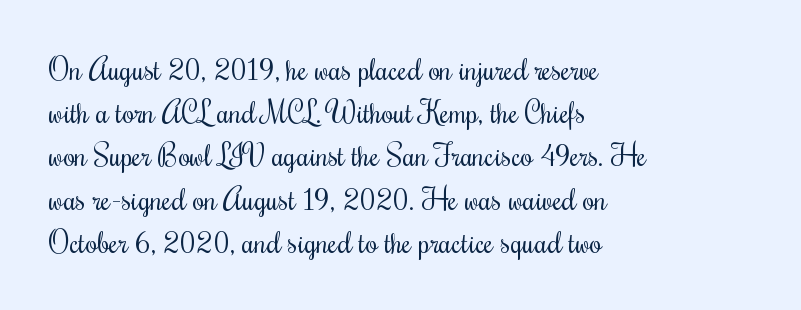
The image shows 30 px regular-weight, condensed serif type; set left-aligned, normal line spacing (1.44x), normal letter spacing, not underlined; medium stroke contrast and a small x-height.
